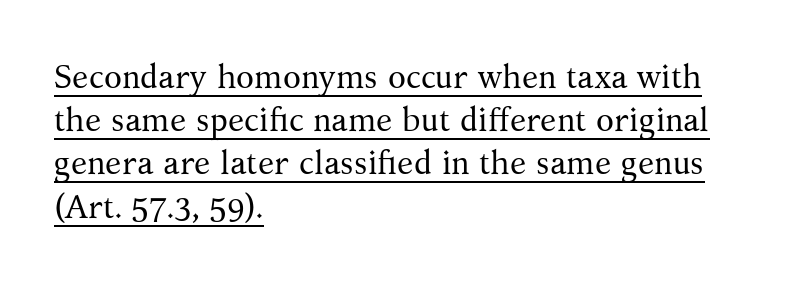
Quick note: interline space is typical. Look at the bottom of the vertical strokes: they flare into serifs here. Notice how the stems are strictly vertical — no italics here. Heft: none added — not bold. Spacing verdict: proportional, widths tailored to each character. Emphasis is given by a line drawn under the lettering.
